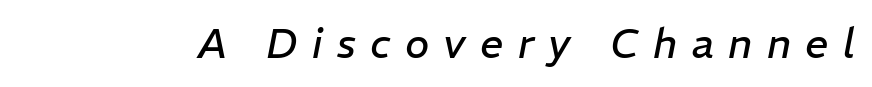
{"italic": "yes", "lean": "right", "slant_degrees": 11, "bold": "no", "weight": "regular", "width": "normal", "stroke_contrast": "low", "x_height": "medium", "monospaced": "no", "underline": "no", "letter_spacing": "wide", "letter_spacing_em": 0.35, "glyph_px": 41}
